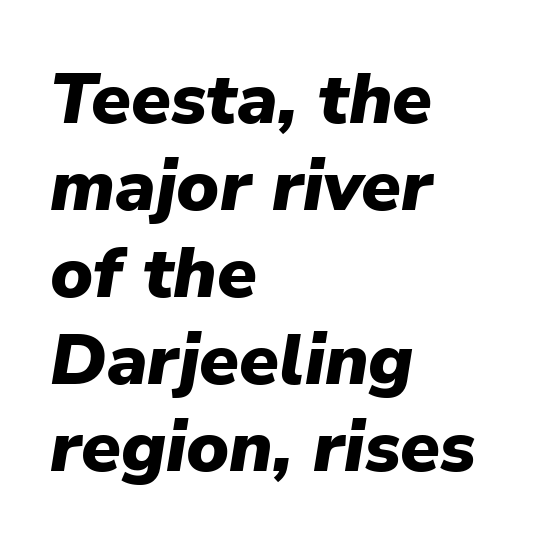
{"italic": "yes", "lean": "right", "slant_degrees": 9, "bold": "yes", "weight": "heavy", "width": "normal", "stroke_contrast": "low", "x_height": "medium", "monospaced": "no", "underline": "no", "align": "left", "line_spacing_ratio": 1.21, "letter_spacing": "normal", "letter_spacing_em": 0.0, "glyph_px": 72}
